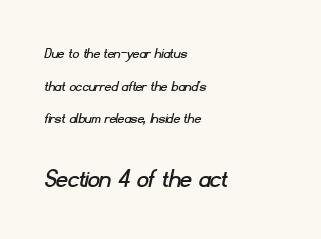
Students, observe: this is what heavily led, spacious text looks like. Nothing unusual about the tracking: characters are spaced as the font intends. The passage shown is typeset with a sans-serif family. Where is the straight margin? On the left. Here the designer chose a conventional face with non-uniform glyph widths. The area under the type is left untouched.
